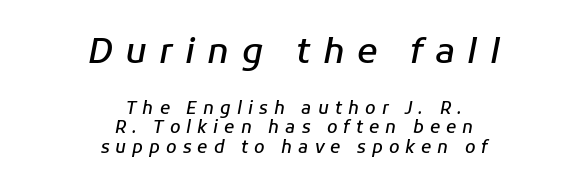
Larger block? The one above; the one below is distinctly smaller. Varying glyph widths throughout — classic text-font behaviour. Observe the lean: these are italic letterforms. Reading down the column, the eye jumps only a short way to each next line.
